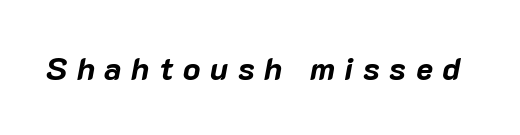
The image shows 32 px bold type, italic (leaning right); set unusually wide letter spacing (+0.3 em), not underlined; low stroke contrast and a medium x-height.
